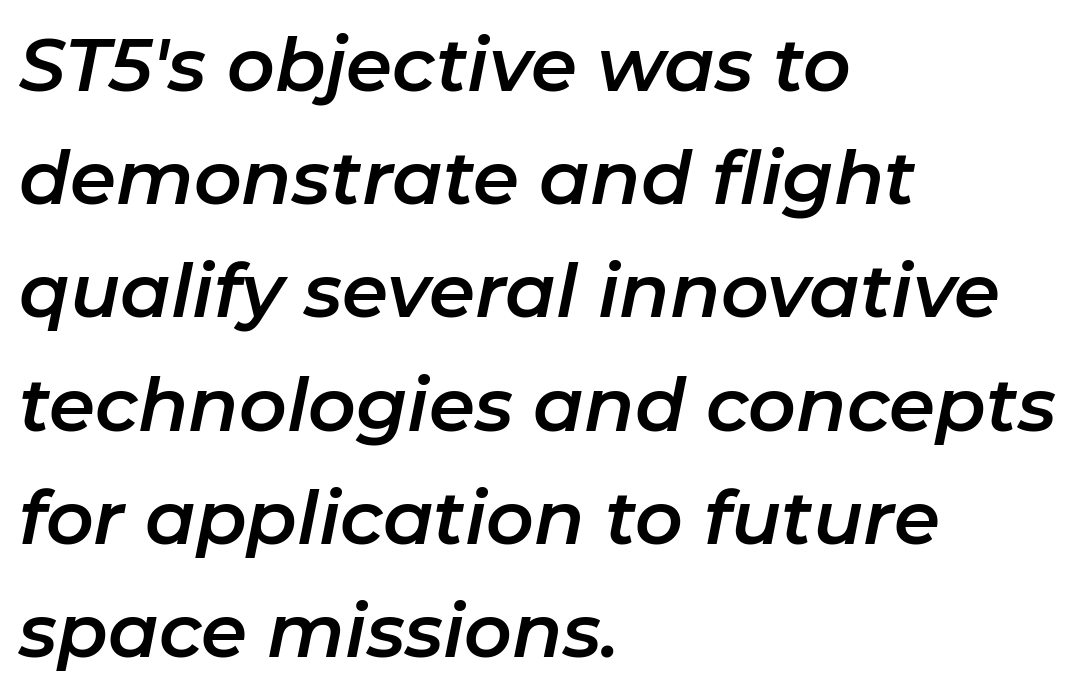
Q: Is the text italic (slanted)? A: Yes, it leans right by about 11 degrees.
Q: Is the text underlined? A: No.
Q: How is the paragraph aligned? A: Left-aligned.
Q: Is the spacing between letters normal or unusually wide? A: Normal.
Q: Is the spacing between lines tight, normal or loose? A: Normal.
Q: Width (condensed, normal, or wide)? A: Normal.
Q: Stroke contrast? A: Low.
Q: x-height? A: Medium.
Q: Monospaced? A: No.
